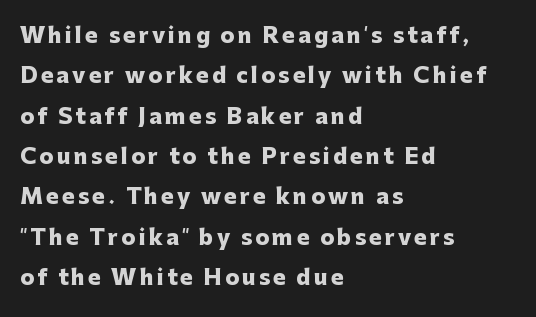
{"italic": "no", "bold": "yes", "underline": "no", "align": "left", "line_spacing": "loose", "line_spacing_ratio": 1.92, "glyph_px": 21}
